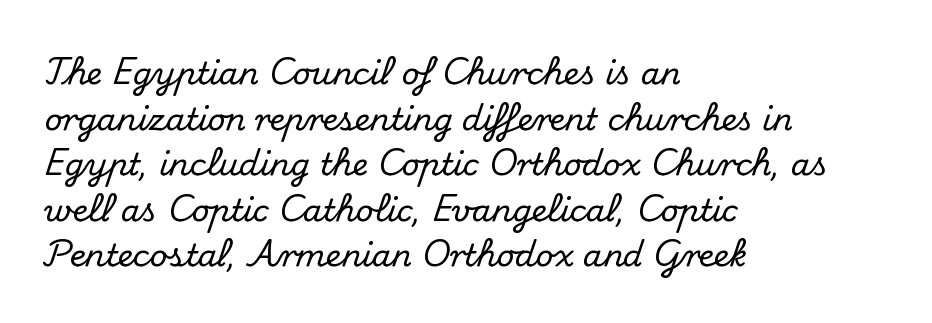
The designer went with a serif here, giving each stem small feet. The space between consecutive lines is moderate. Short and long lines alike share a common starting point at left. Anything drawn beneath the words? Only blank space.
